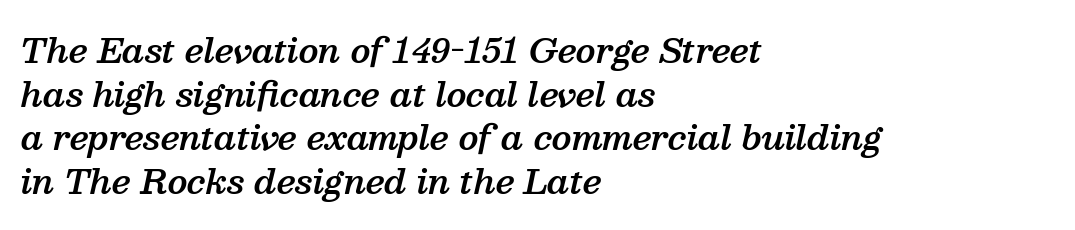
{"serif": "yes", "italic": "yes", "lean": "right", "slant_degrees": 13, "bold": "semi", "weight": "semibold", "width": "normal", "stroke_contrast": "medium", "x_height": "medium", "monospaced": "no", "underline": "no", "align": "left", "line_spacing": "normal", "line_spacing_ratio": 1.32, "letter_spacing": "normal", "letter_spacing_em": 0.0, "glyph_px": 33}
